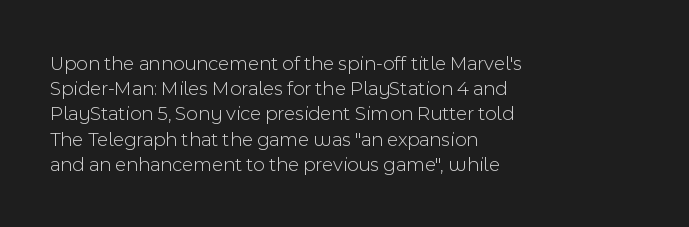
The image shows 20 px text type, upright; set left-aligned, normal line spacing (1.26x), normal letter spacing, not underlined.
